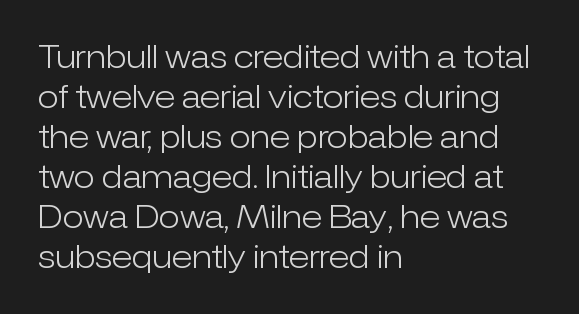
The image shows 31 px light sans-serif type, upright; set left-aligned, normal line spacing (1.29x), normal letter spacing, not underlined; low stroke contrast and a medium x-height.
